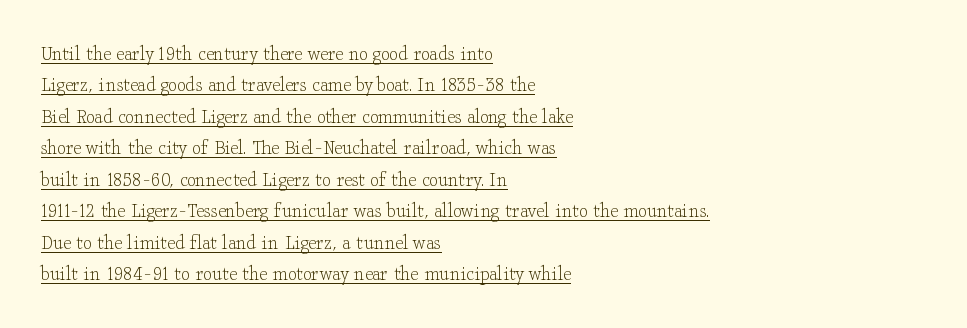
Q: Is the text bold? A: No.
Q: Is the text italic (slanted)? A: No, it is upright.
Q: Is the text underlined? A: Yes.
Q: How is the paragraph aligned? A: Left-aligned.
Q: Is the spacing between letters normal or unusually wide? A: Normal.
Q: Is the spacing between lines tight, normal or loose? A: Normal.
